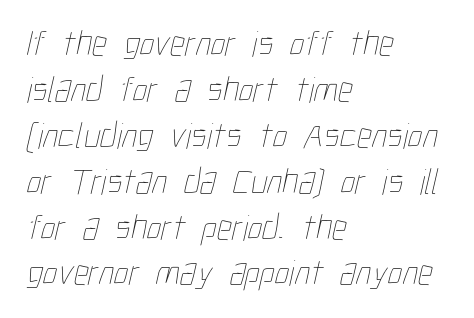
Character widths vary here, with narrow letters taking less room than wide ones. Is the stroke heavy? The answer is a plain regular-or-lighter. Glance below the letters and you will spot only blank space. Glyph-to-glyph distance matches everyday printed text. Caption: multi-line text, flush left, ragged right.
